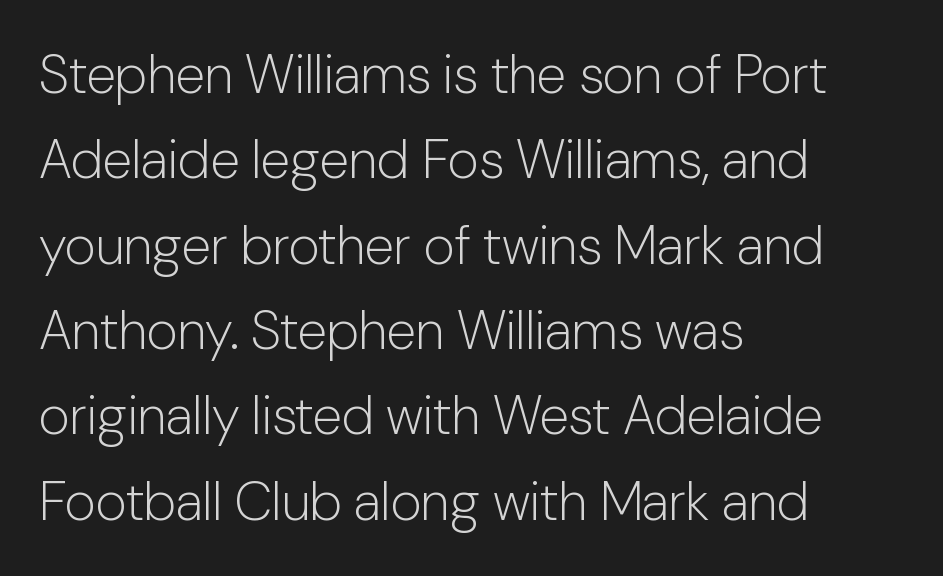
{"serif": "no", "italic": "no", "bold": "no", "weight": "light", "width": "normal", "stroke_contrast": "low", "x_height": "medium", "monospaced": "no", "underline": "no", "align": "left", "line_spacing": "normal", "line_spacing_ratio": 1.58, "letter_spacing": "normal", "letter_spacing_em": 0.0, "glyph_px": 54}
